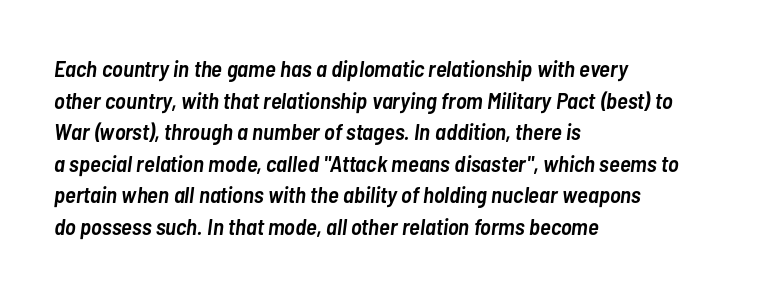
{"italic": "yes", "lean": "right", "slant_degrees": 7, "bold": "semi", "underline": "no", "align": "left", "line_spacing": "normal", "line_spacing_ratio": 1.37, "letter_spacing": "normal", "letter_spacing_em": 0.0, "glyph_px": 23}
